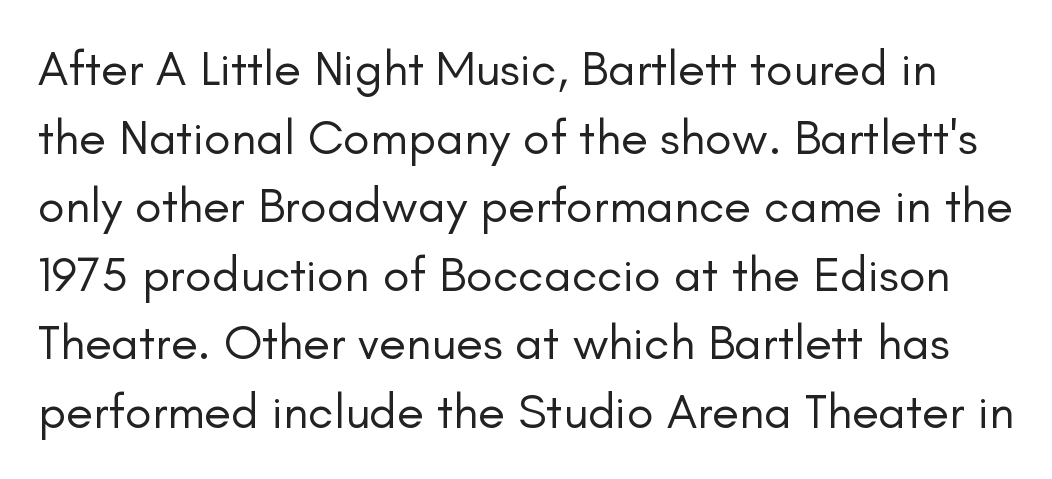
{"serif": "no", "italic": "no", "bold": "no", "weight": "regular", "width": "normal", "stroke_contrast": "low", "x_height": "small", "monospaced": "no", "underline": "no", "line_spacing": "normal", "line_spacing_ratio": 1.4, "letter_spacing": "normal", "letter_spacing_em": 0.0, "glyph_px": 49}
